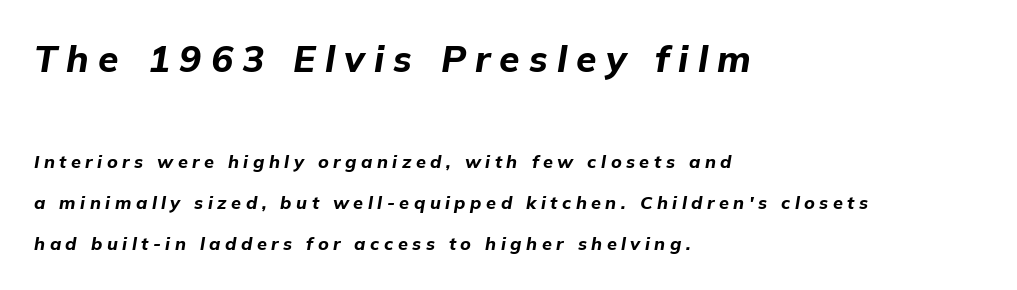
The image shows 37 px bold type, italic (leaning right); set left-aligned, loose line spacing (2.3x), unusually wide letter spacing (+0.25 em), not underlined; the first (top) block is 2.06x larger; low stroke contrast and a medium x-height.
